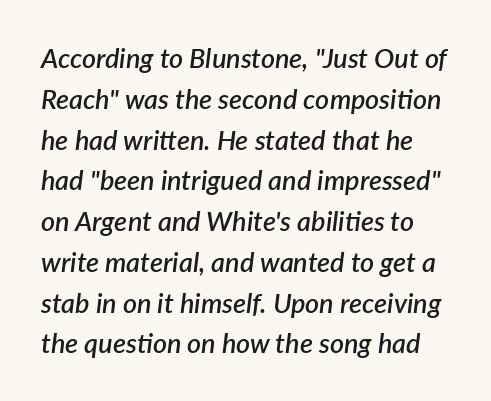
{"italic": "yes", "lean": "right", "slant_degrees": 7, "bold": "semi", "underline": "no", "line_spacing": "normal", "line_spacing_ratio": 1.51, "letter_spacing": "normal", "letter_spacing_em": 0.0, "glyph_px": 27}
